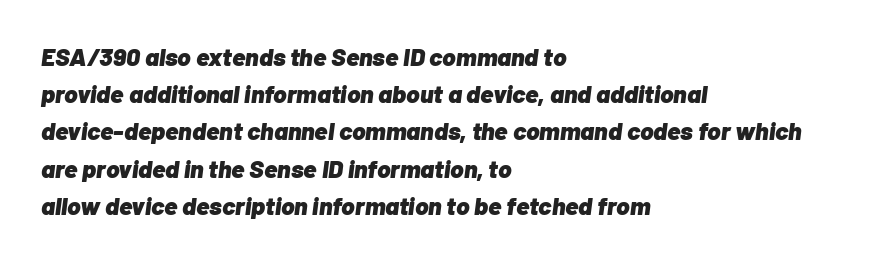
This is heavy type, rendered in bold. Lines of text with bare space underneath. Normally led — the rows are evenly, conventionally spaced. Nobody touched the tracking dial on this one.
